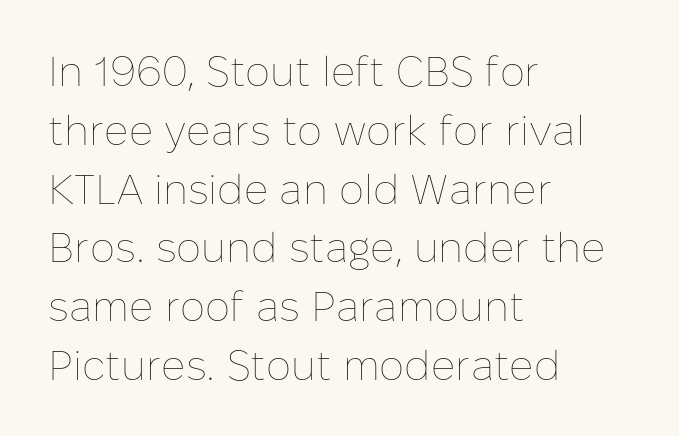
Here the designer chose a conventional face with non-uniform glyph widths. Clear beneath every line of the passage. No italicization has been applied; the sample stays upright. The passage shown has conventional tracking throughout.
